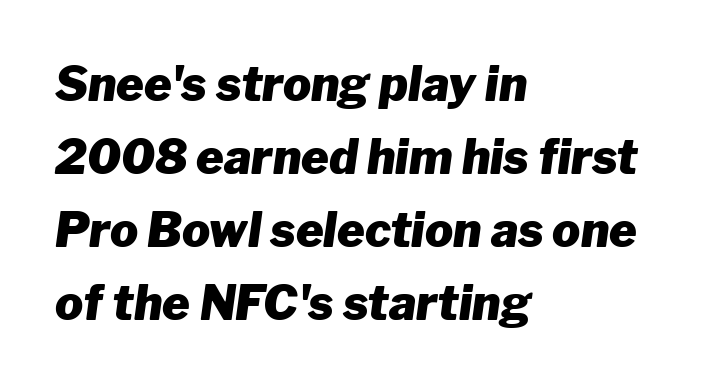
The glyphs are unaccompanied by any horizontal stroke below them. There's an unmistakable incline to the writing here. Looks like regular typesetting: each glyph gets only the width it needs. Left-aligned paragraph, ragged on the right. This sample uses plain, unmodified letter spacing. Horizontal bands of white between lines are of average thickness.
